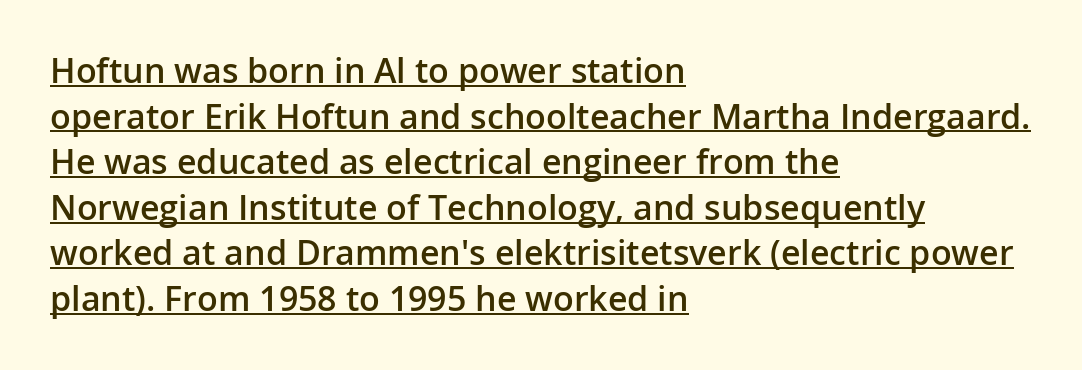
{"serif": "no", "italic": "no", "bold": "semi", "weight": "semibold", "width": "normal", "stroke_contrast": "low", "x_height": "medium", "monospaced": "no", "underline": "yes", "align": "left", "line_spacing": "normal", "line_spacing_ratio": 1.34, "letter_spacing": "normal", "letter_spacing_em": 0.0, "glyph_px": 34}
